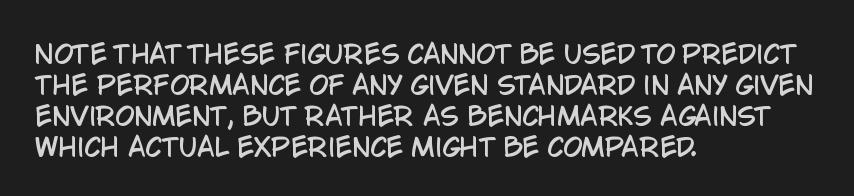
Q: Is the text italic (slanted)? A: No, it is upright.
Q: Is the text underlined? A: No.
Q: How is the paragraph aligned? A: Left-aligned.
Q: Is the spacing between letters normal or unusually wide? A: Normal.
